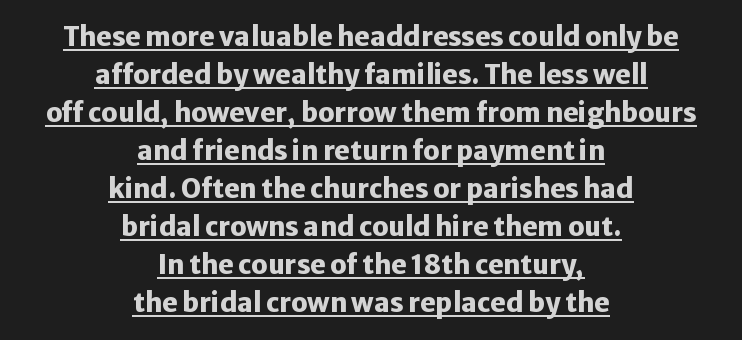
The image shows 26 px bold type, upright; set centered, normal line spacing (1.46x), normal letter spacing, underlined.
